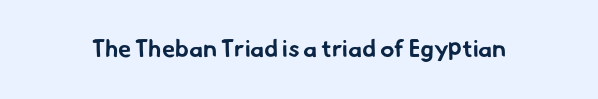
The image shows 24 px bold type; set normal letter spacing, not underlined.
